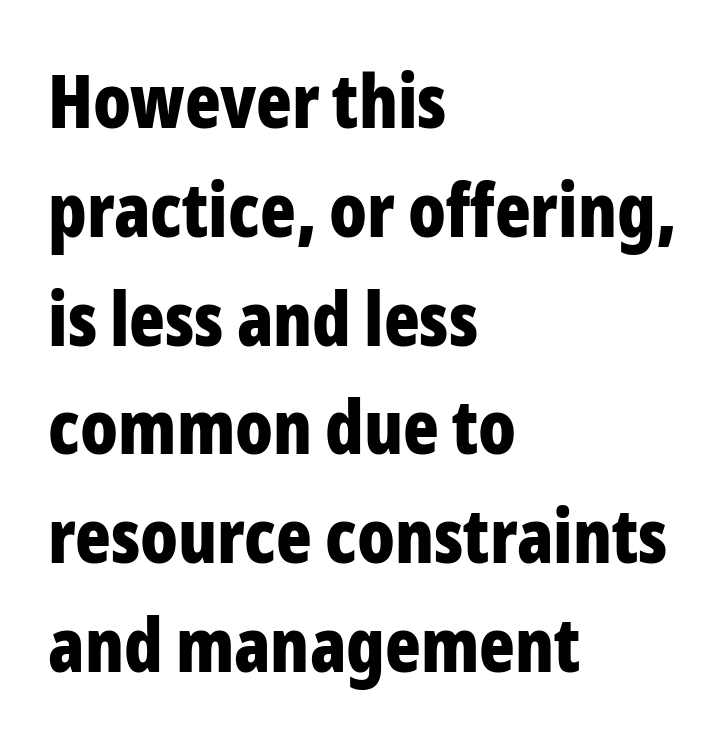
{"serif": "no", "italic": "no", "bold": "yes", "weight": "bold", "width": "condensed", "stroke_contrast": "low", "x_height": "medium", "monospaced": "no", "underline": "no", "align": "left", "line_spacing": "normal", "line_spacing_ratio": 1.47, "letter_spacing": "normal", "letter_spacing_em": 0.0, "glyph_px": 74}
